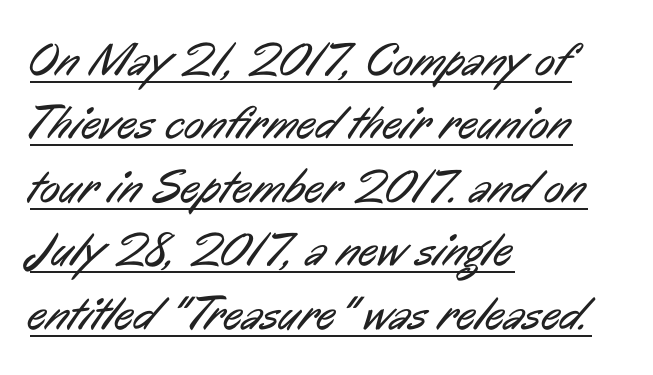
Spacing verdict: proportional, widths tailored to each character. Each word holds together tightly as a unit, with standard inter-letter gaps. The font is comparable to plain body text, perhaps lighter. Visually the block forms a straight wall on the left and a jagged coastline on the right. Does the type have serifs? No, each stem ends abruptly.
